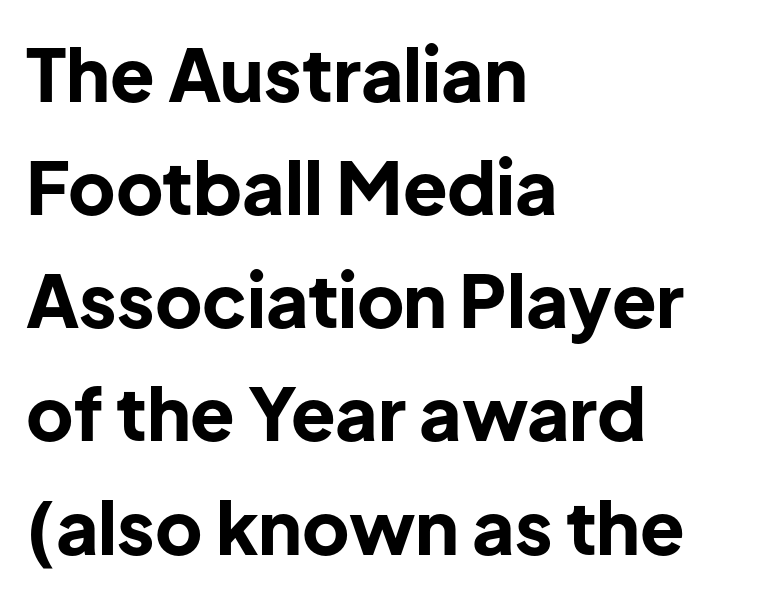
The image shows 73 px bold sans-serif type, upright; set left-aligned, normal line spacing (1.55x), normal letter spacing, not underlined; low stroke contrast and a medium x-height.
